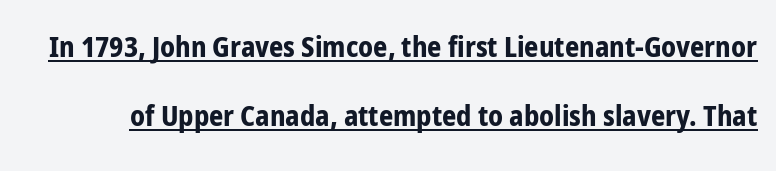
The image shows 28 px bold, condensed sans-serif type, upright; set loose line spacing (2.48x), normal letter spacing, underlined; low stroke contrast and a medium x-height.
